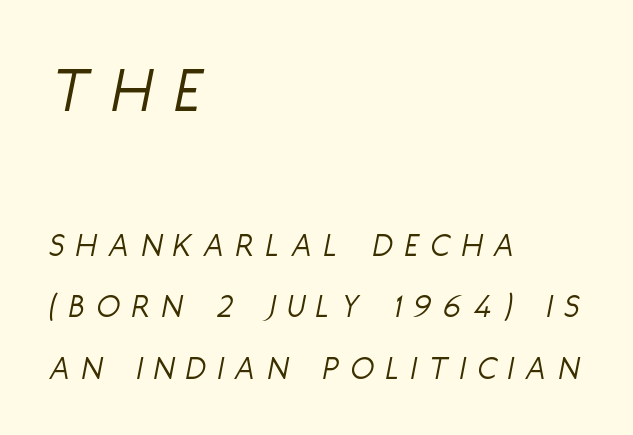
Teacher's note: observe the even left margin — that is flush-left alignment. This is oblique type, the kind used for emphasis or titles. The upper block of text is set noticeably larger than the block beneath it. The strokes are not fattened; the text isn't bold. These lines are rendered in a variable-pitch font. Does extra space separate the letters? Yes, quite a lot of it.
